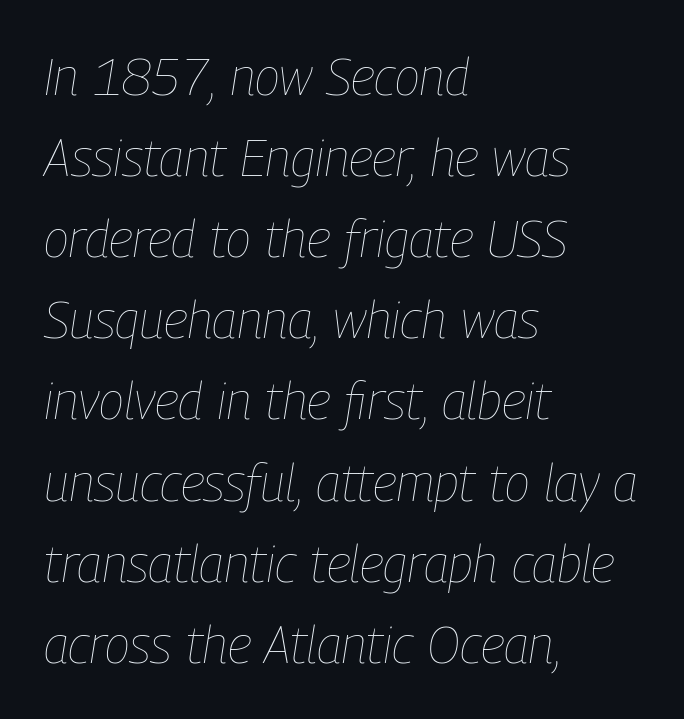
{"italic": "yes", "lean": "right", "slant_degrees": 9, "bold": "no", "weight": "thin", "width": "condensed", "stroke_contrast": "low", "x_height": "medium", "monospaced": "no", "underline": "no", "align": "left", "line_spacing": "normal", "line_spacing_ratio": 1.56, "letter_spacing": "normal", "letter_spacing_em": 0.0, "glyph_px": 52}
